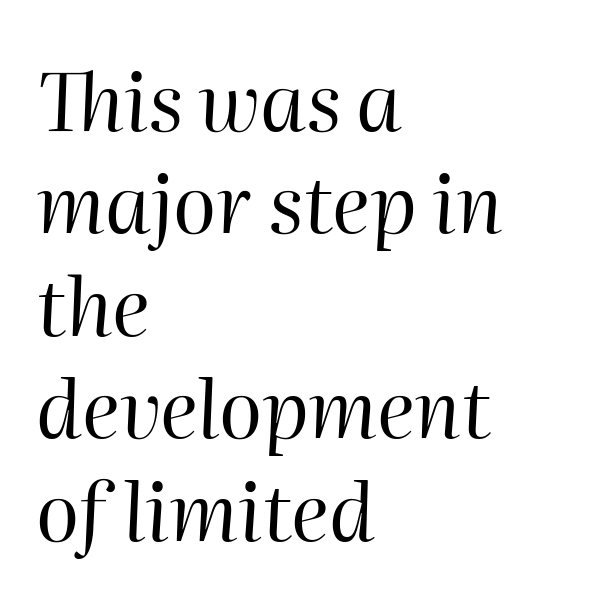
The image shows 80 px regular-weight type, italic (leaning right); set left-aligned, normal line spacing (1.28x), normal letter spacing, not underlined; high stroke contrast and a medium x-height.
